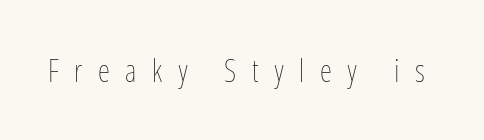
Q: Is the text bold? A: No.
Q: Is the text italic (slanted)? A: No, it is upright.
Q: Is the text underlined? A: No.
Q: Is the spacing between letters normal or unusually wide? A: Unusually wide.
Q: Width (condensed, normal, or wide)? A: Condensed.
Q: Stroke contrast? A: Low.
Q: x-height? A: Medium.
Q: Monospaced? A: No.
